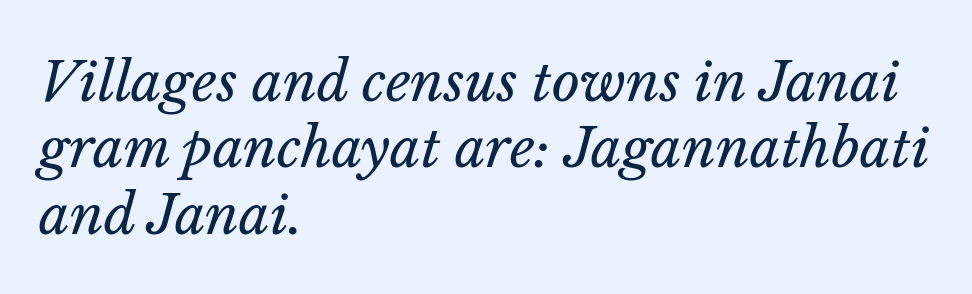
Think standard paragraph weight, or any step lighter than that. When letters slant like this, we call the style italic. The lines in this sample share a left origin and differ only in where they stop. This sample has the flowing, uneven cadence of proportional lettering. Descenders are the only things crossing below the line. Caption: standard tracking, unaltered.
